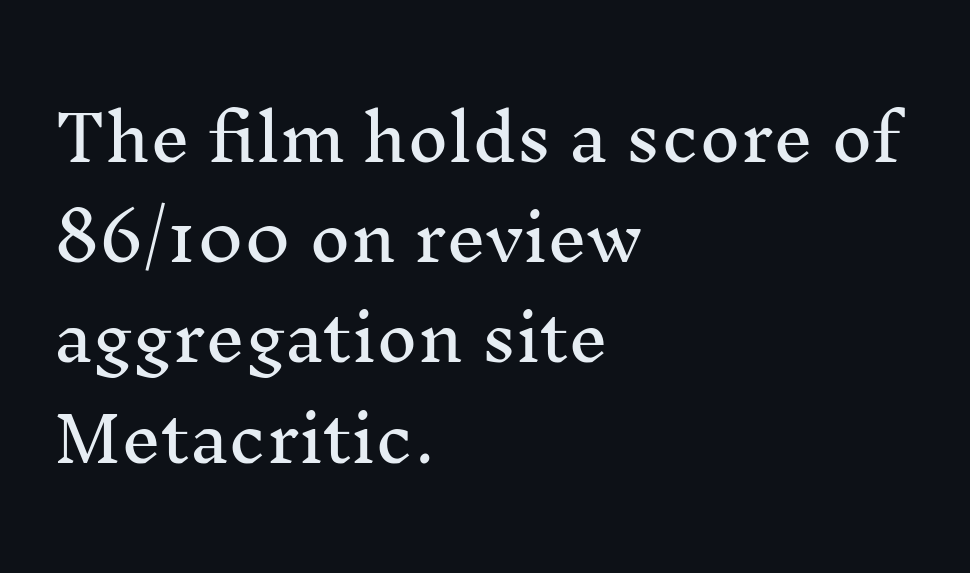
The image shows 63 px serif type, upright; set left-aligned, normal line spacing (1.59x), normal letter spacing, not underlined; medium stroke contrast and a medium x-height.
